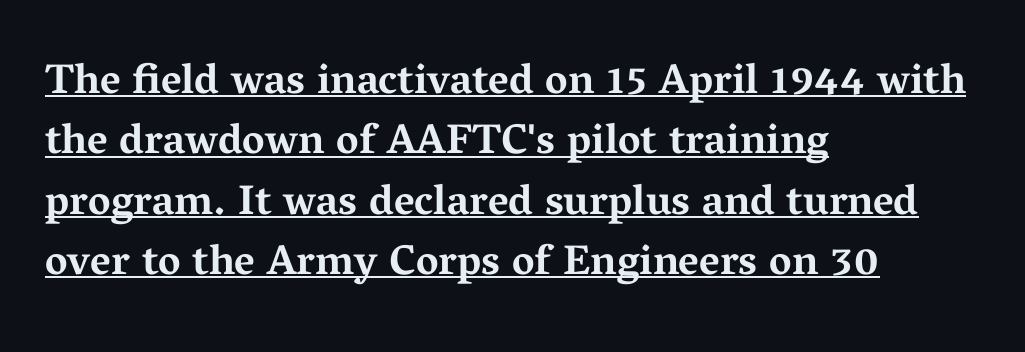
The image shows 42 px bold, wide serif type, upright; set left-aligned, normal line spacing (1.44x), normal letter spacing, underlined; medium stroke contrast and a medium x-height.
